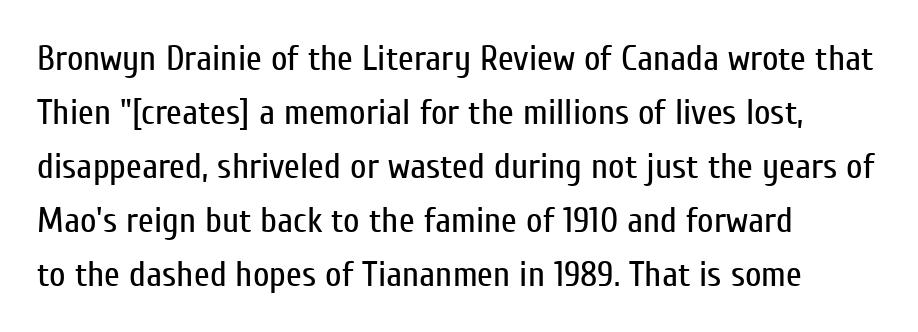
Q: Is the text bold? A: No.
Q: Is the text italic (slanted)? A: No, it is upright.
Q: Is the typeface a serif or a sans-serif typeface? A: Sans-serif.
Q: Is the text underlined? A: No.
Q: How is the paragraph aligned? A: Left-aligned.
Q: Is the spacing between letters normal or unusually wide? A: Normal.
Q: Is the spacing between lines tight, normal or loose? A: Normal.
Q: Width (condensed, normal, or wide)? A: Condensed.
Q: Stroke contrast? A: Low.
Q: x-height? A: Medium.
Q: Monospaced? A: No.
